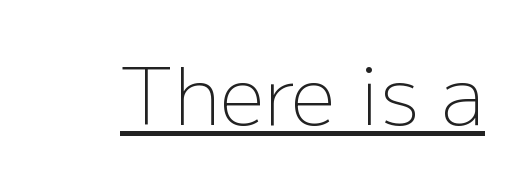
The image shows 79 px light sans-serif type, upright; set normal letter spacing, underlined; low stroke contrast and a medium x-height.
